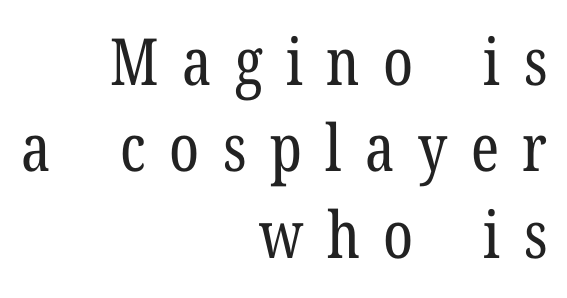
Proportional: the letters do not fall into vertical columns. The type is letterspaced generously, with wide tracking. Font category for this specimen: serif. Bold? No — there's no thickening of the strokes. Horizontal bands of white between lines are of average thickness.
